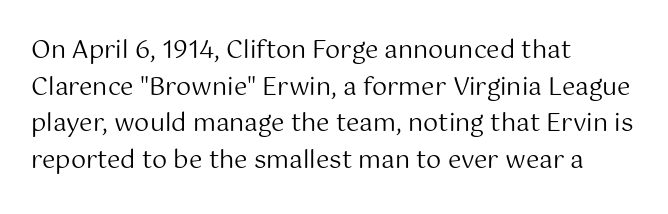
Q: Is the text bold? A: No.
Q: Is the text italic (slanted)? A: No, it is upright.
Q: Is the text underlined? A: No.
Q: How is the paragraph aligned? A: Left-aligned.
Q: Is the spacing between letters normal or unusually wide? A: Normal.
Q: Is the spacing between lines tight, normal or loose? A: Normal.
